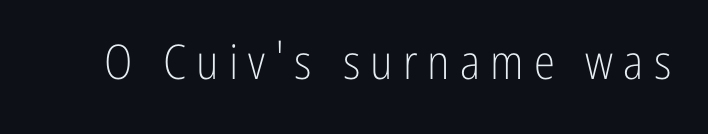
Stems here are at most as thick as an everyday book face. A typesetter would call this heavily tracked-out type. This sample uses an upright cut, with every glyph sitting square on the baseline. The glyphs are unaccompanied by any horizontal stroke below them.
